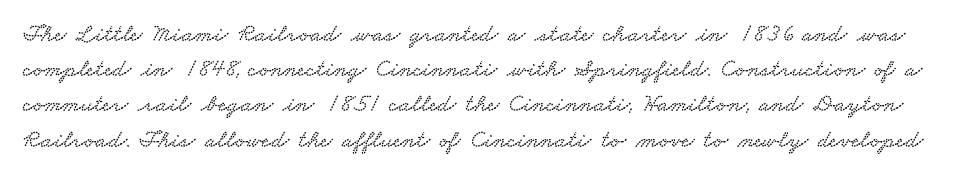
Between one letter and the next there's only the usual sliver of space. Quick note: interline space is typical. Plain, unruled lines of type.
